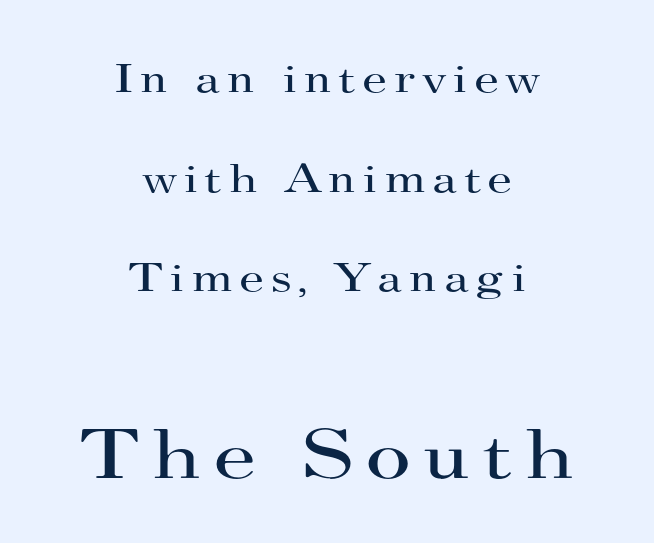
The image shows 71 px regular-weight, wide serif type, upright; set centered, loose line spacing (2.43x), not underlined; the second (bottom) block is 1.73x larger; high stroke contrast and a small x-height.
